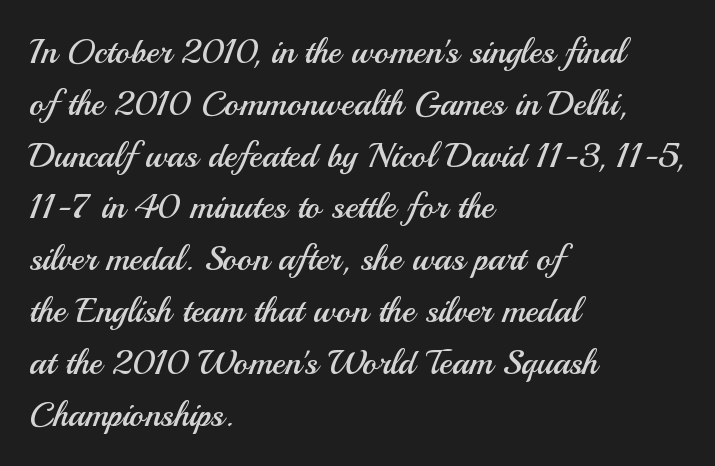
Q: Is the text bold? A: No.
Q: Is the text italic (slanted)? A: Yes.
Q: Is the typeface a serif or a sans-serif typeface? A: Sans-serif.
Q: Is the text underlined? A: No.
Q: How is the paragraph aligned? A: Left-aligned.
Q: Is the spacing between letters normal or unusually wide? A: Normal.
Q: Is the spacing between lines tight, normal or loose? A: Normal.
Q: Width (condensed, normal, or wide)? A: Normal.
Q: Stroke contrast? A: Medium.
Q: x-height? A: Small.
Q: Monospaced? A: No.
